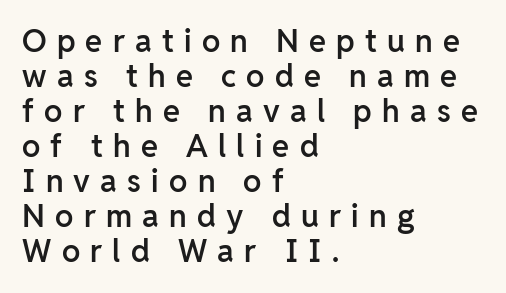
{"serif": "no", "italic": "no", "bold": "semi", "weight": "semibold", "width": "normal", "stroke_contrast": "low", "x_height": "medium", "monospaced": "no", "underline": "no", "align": "left", "line_spacing": "tight", "line_spacing_ratio": 1.13, "letter_spacing": "wide", "letter_spacing_em": 0.33, "glyph_px": 31}
